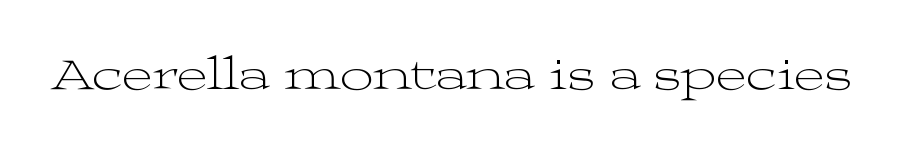
This is serif lettering, the kind often seen in printed books. No chunkiness to these letters — they're not bold. Each letter keeps its own natural width here, so spacing adapts to shape. Each word holds together tightly as a unit, with standard inter-letter gaps. The specimen reads as upright at a glance.
